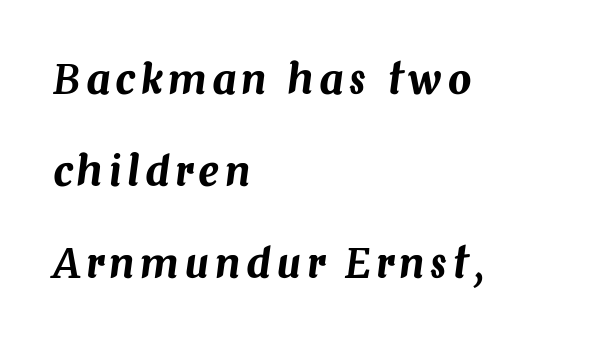
The image shows 41 px text type, italic (leaning right); set left-aligned, loose line spacing (2.25x), not underlined; medium stroke contrast and a medium x-height.
